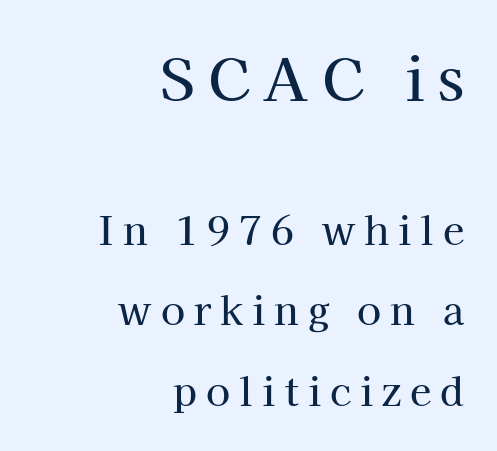
Serifs: yes, visible at the terminals of the letterforms. The face used here appears at its bigger size in the upper chunk. The text block is weighted toward the right margin, trailing off unevenly leftward. Descenders hang freely into open space.
